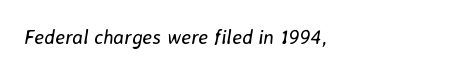
The image shows 20 px text type, italic (leaning right); set normal letter spacing, not underlined.
